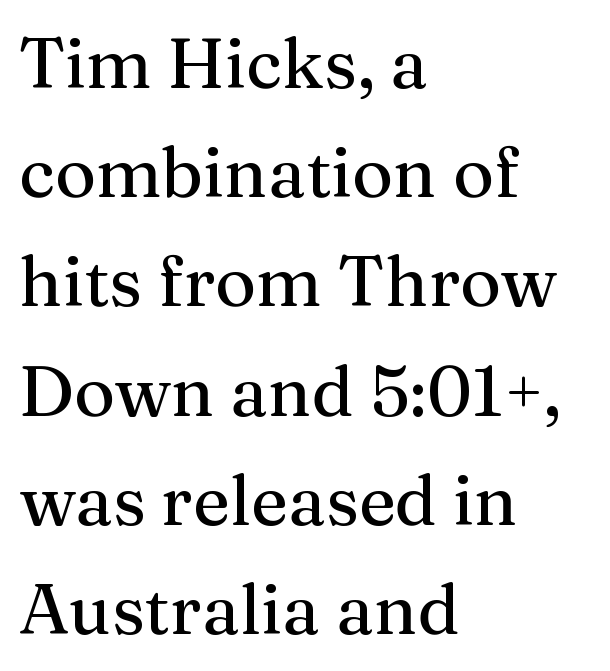
Q: Is the text italic (slanted)? A: No, it is upright.
Q: Is the typeface a serif or a sans-serif typeface? A: Serif.
Q: Is the text underlined? A: No.
Q: How is the paragraph aligned? A: Left-aligned.
Q: Is the spacing between letters normal or unusually wide? A: Normal.
Q: Is the spacing between lines tight, normal or loose? A: Normal.
Q: Width (condensed, normal, or wide)? A: Normal.
Q: Stroke contrast? A: Medium.
Q: x-height? A: Medium.
Q: Monospaced? A: No.
